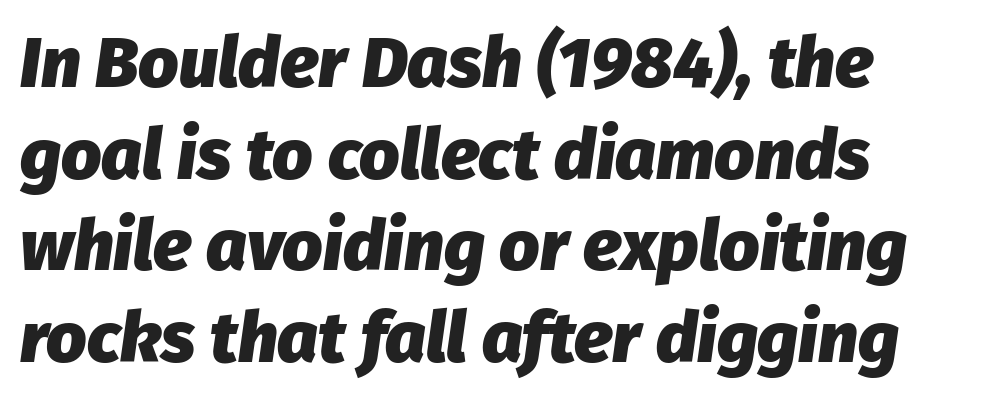
The image shows 71 px heavy type, italic (leaning right); set normal line spacing (1.29x), normal letter spacing, not underlined; low stroke contrast and a medium x-height.
